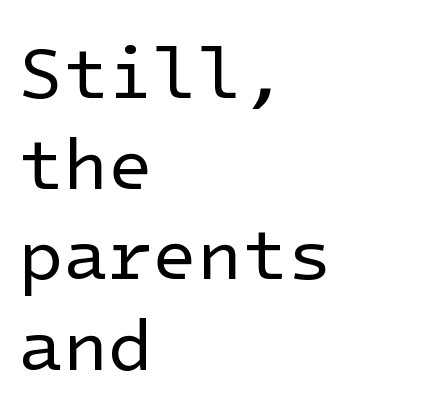
The image shows 73 px regular-weight sans-serif type, upright; set left-aligned, line spacing 1.24x, normal letter spacing, not underlined; low stroke contrast and a medium x-height.
